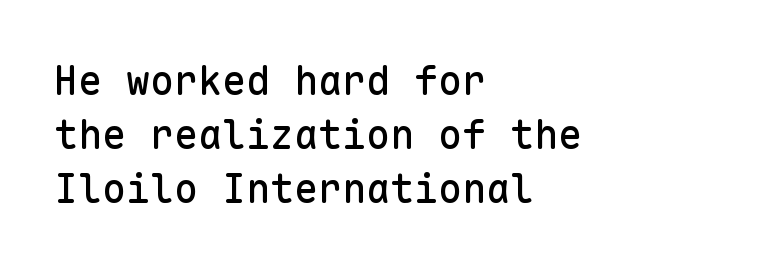
The image shows 40 px sans-serif type, upright, monospaced; set left-aligned, normal line spacing (1.35x), normal letter spacing, not underlined; low stroke contrast and a medium x-height.
